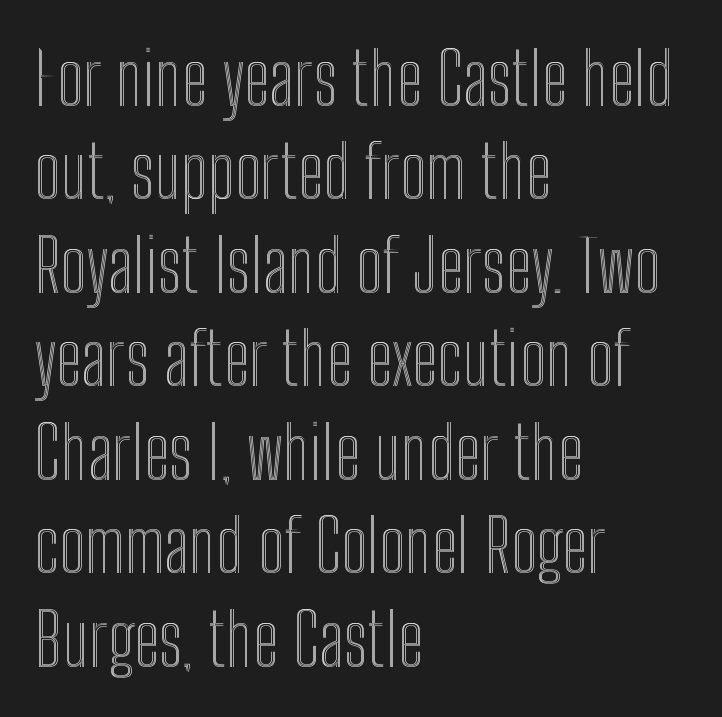
The image shows 73 px condensed type, upright; set left-aligned, normal line spacing (1.28x), normal letter spacing, not underlined; a medium x-height.
